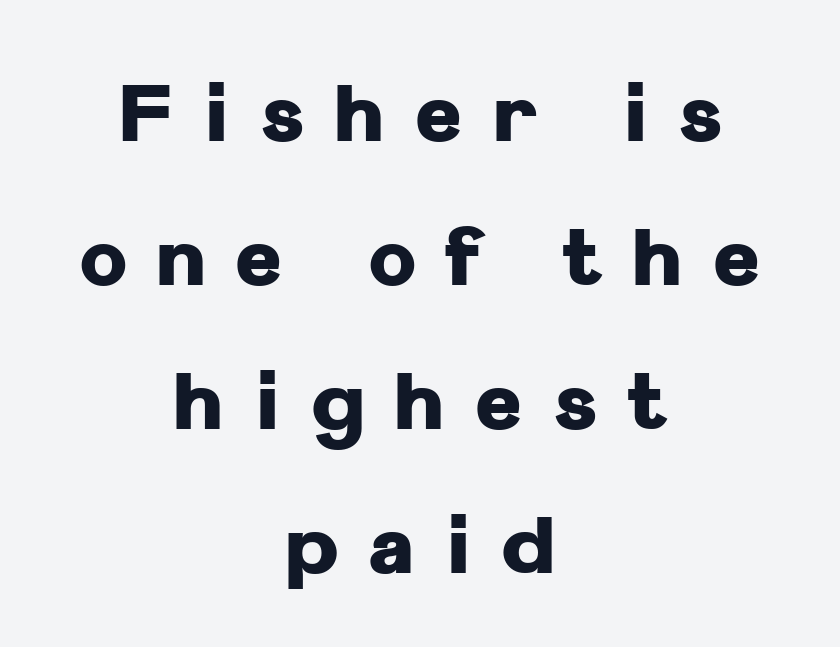
Q: Is the text bold? A: Yes.
Q: Is the text italic (slanted)? A: No, it is upright.
Q: Is the typeface a serif or a sans-serif typeface? A: Sans-serif.
Q: Is the text underlined? A: No.
Q: How is the paragraph aligned? A: Centered.
Q: Is the spacing between letters normal or unusually wide? A: Unusually wide.
Q: Width (condensed, normal, or wide)? A: Normal.
Q: Stroke contrast? A: Low.
Q: x-height? A: Medium.
Q: Monospaced? A: No.
